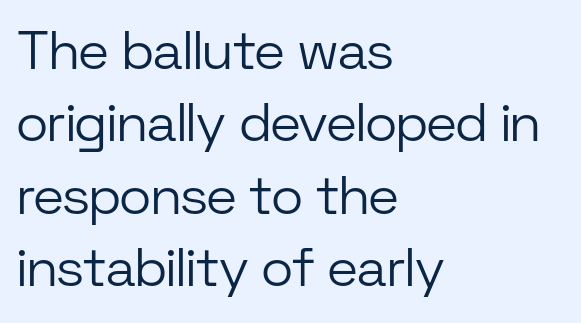
The image shows 54 px light sans-serif type, upright; set left-aligned, normal line spacing (1.34x), normal letter spacing, not underlined; low stroke contrast and a medium x-height.
